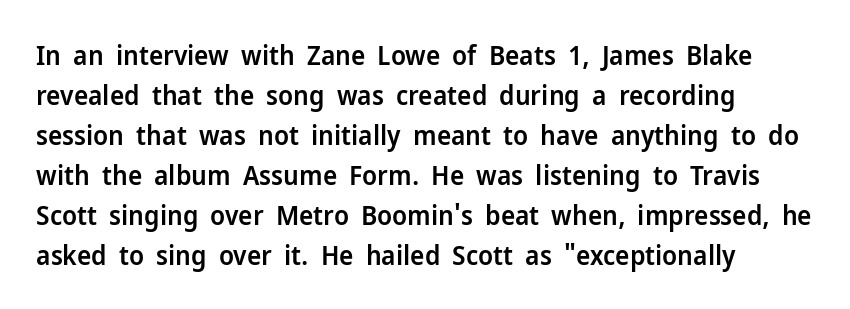
{"italic": "no", "bold": "semi", "underline": "no", "align": "left", "line_spacing": "normal", "line_spacing_ratio": 1.48, "letter_spacing": "normal", "letter_spacing_em": 0.0, "glyph_px": 27}
